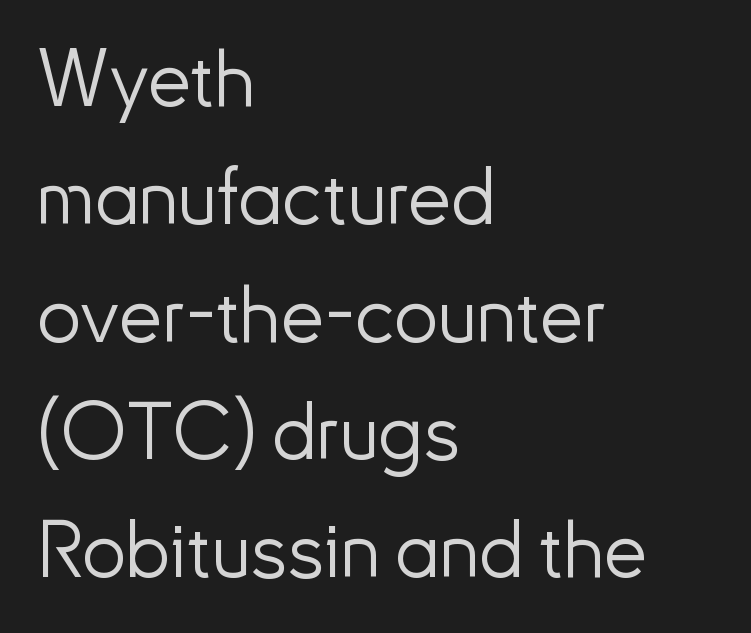
{"serif": "no", "italic": "no", "bold": "no", "weight": "light", "width": "normal", "stroke_contrast": "low", "x_height": "small", "monospaced": "no", "underline": "no", "align": "left", "line_spacing": "normal", "line_spacing_ratio": 1.51, "letter_spacing": "normal", "letter_spacing_em": 0.0, "glyph_px": 78}
